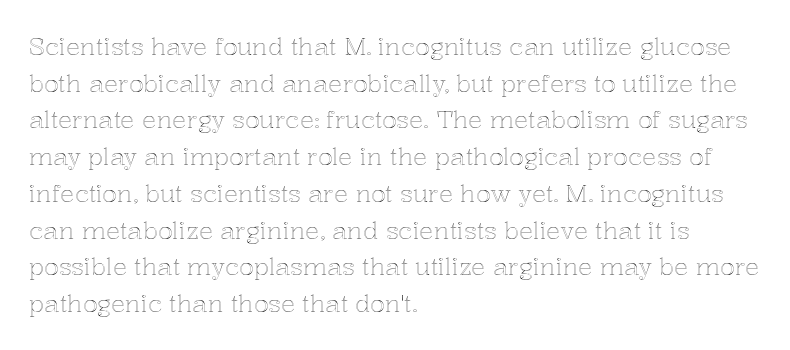
Q: Is the text italic (slanted)? A: No, it is upright.
Q: Is the text underlined? A: No.
Q: How is the paragraph aligned? A: Left-aligned.
Q: Is the spacing between letters normal or unusually wide? A: Normal.
Q: Is the spacing between lines tight, normal or loose? A: Normal.
